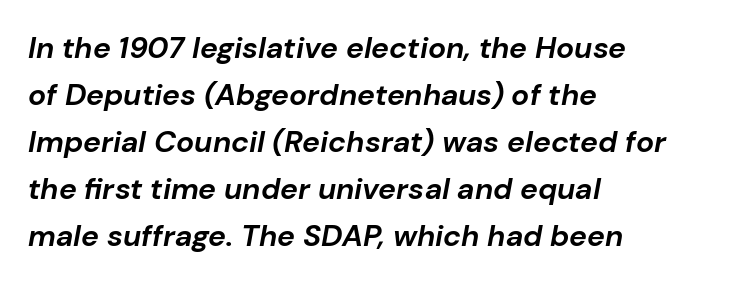
Q: Is the text bold? A: Yes.
Q: Is the text italic (slanted)? A: Yes, it leans right by about 10 degrees.
Q: Is the text underlined? A: No.
Q: How is the paragraph aligned? A: Left-aligned.
Q: Is the spacing between letters normal or unusually wide? A: Normal.
Q: Is the spacing between lines tight, normal or loose? A: Normal.
Q: Width (condensed, normal, or wide)? A: Normal.
Q: Stroke contrast? A: Low.
Q: x-height? A: Medium.
Q: Monospaced? A: No.
